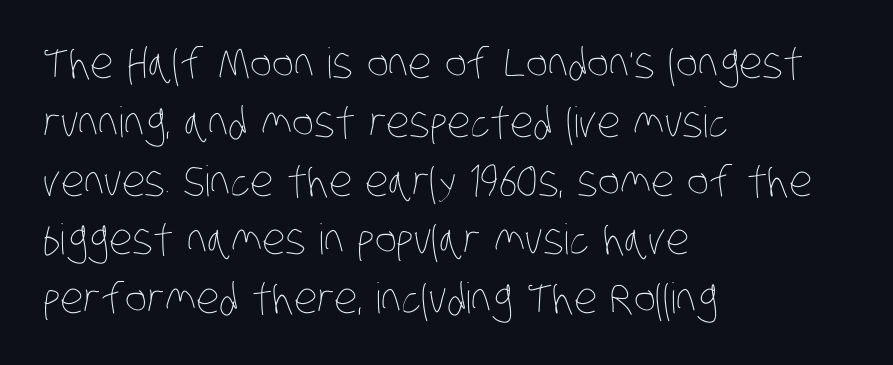
The image shows 42 px thin, condensed type; set left-aligned, normal line spacing (1.4x), normal letter spacing, not underlined; low stroke contrast and a large x-height.
